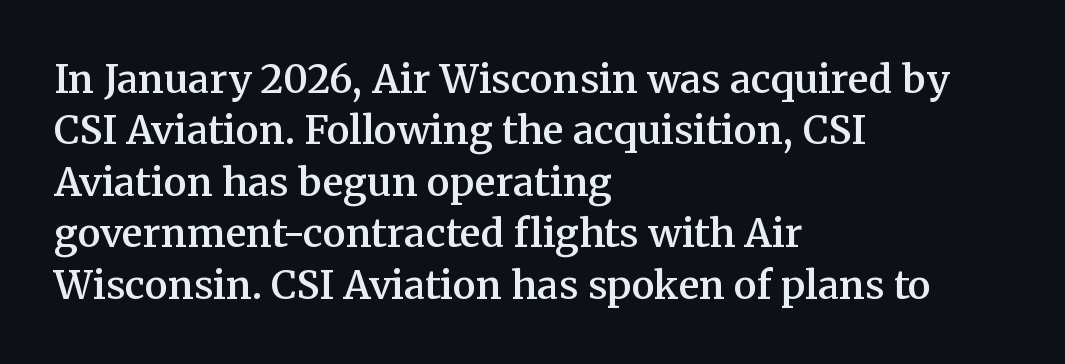
The image shows 39 px semibold serif type, upright; set left-aligned, normal line spacing (1.32x), normal letter spacing, not underlined; medium stroke contrast and a medium x-height.
